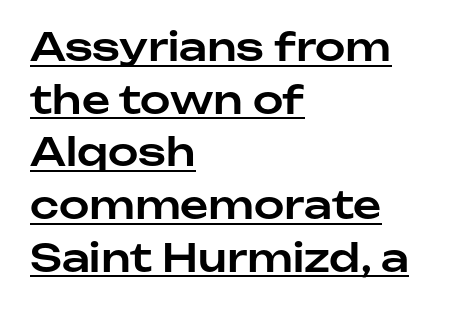
To sum up the face: it is a sans, with no serifs. The passage is arranged the way most books set body copy — flush left. Words appear dense and cohesive because spacing is normal. Does a line run under the words? Yes, clearly. Baseline-to-baseline distance is the conventional proportion of letter height.
